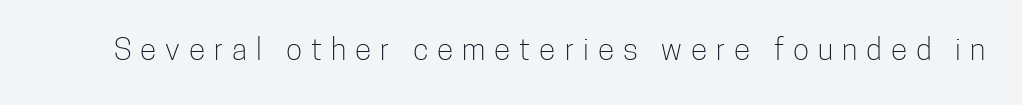
The image shows 30 px light, condensed sans-serif type, upright; set unusually wide letter spacing (+0.3 em), not underlined; low stroke contrast and a medium x-height.
